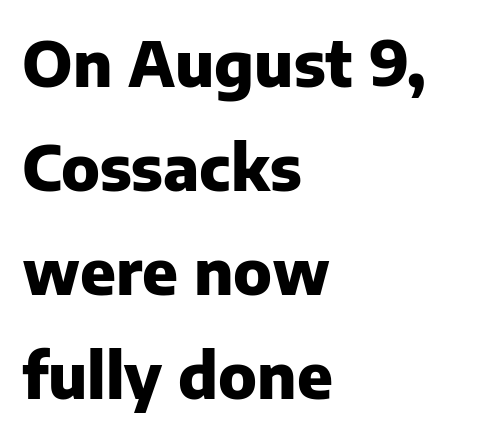
The image shows 63 px heavy sans-serif type, upright; set left-aligned, normal line spacing (1.65x), normal letter spacing, not underlined; low stroke contrast and a medium x-height.
